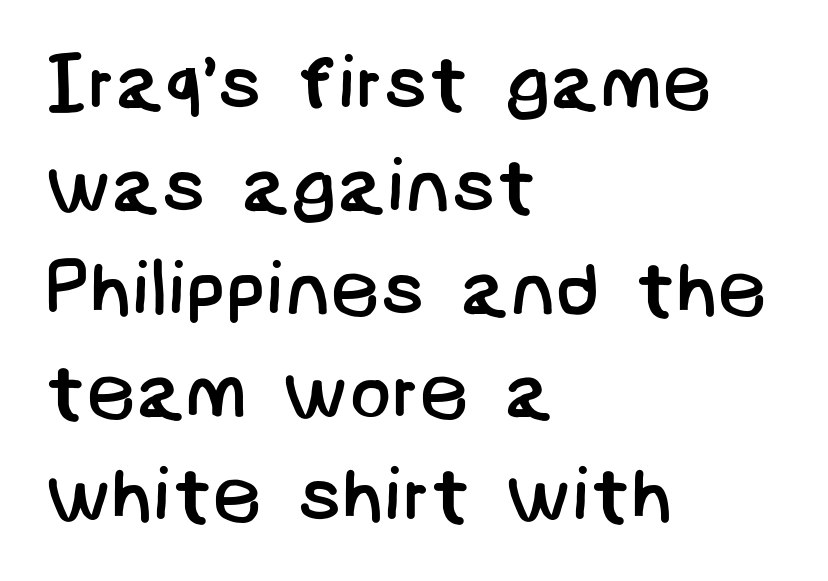
The image shows 78 px regular-weight sans-serif type; set left-aligned, normal line spacing (1.32x), normal letter spacing, not underlined; low stroke contrast and a large x-height.
